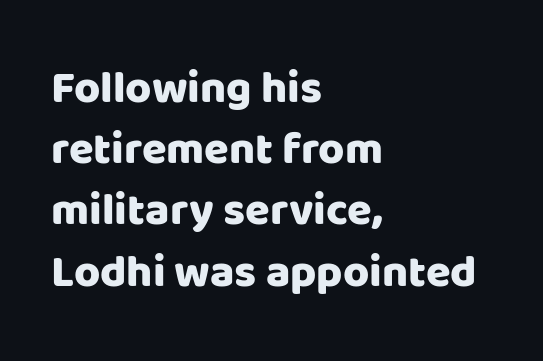
Q: Is the text italic (slanted)? A: No, it is upright.
Q: Is the typeface a serif or a sans-serif typeface? A: Sans-serif.
Q: Is the text underlined? A: No.
Q: How is the paragraph aligned? A: Left-aligned.
Q: Is the spacing between letters normal or unusually wide? A: Normal.
Q: Is the spacing between lines tight, normal or loose? A: Normal.
Q: Width (condensed, normal, or wide)? A: Normal.
Q: Stroke contrast? A: Low.
Q: x-height? A: Large.
Q: Monospaced? A: No.
